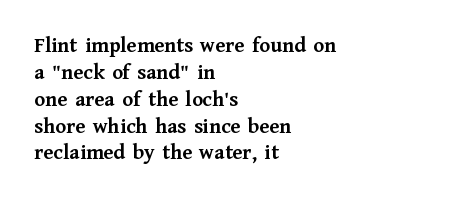
Q: Is the text bold? A: Yes.
Q: Is the text italic (slanted)? A: No, it is upright.
Q: Is the text underlined? A: No.
Q: How is the paragraph aligned? A: Left-aligned.
Q: Is the spacing between letters normal or unusually wide? A: Normal.
